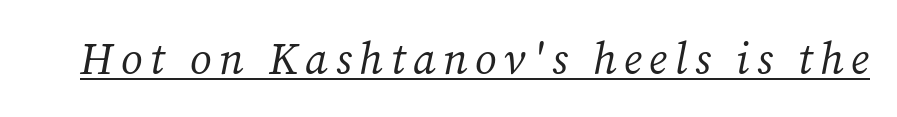
Q: Is the text bold? A: No.
Q: Is the text italic (slanted)? A: Yes, it leans right by about 12 degrees.
Q: Is the typeface a serif or a sans-serif typeface? A: Serif.
Q: Is the text underlined? A: Yes.
Q: Width (condensed, normal, or wide)? A: Normal.
Q: Stroke contrast? A: Medium.
Q: x-height? A: Medium.
Q: Monospaced? A: No.
